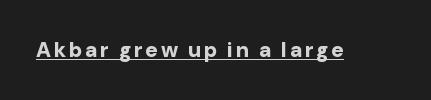
Q: Is the text bold? A: Yes.
Q: Is the text italic (slanted)? A: No, it is upright.
Q: Is the text underlined? A: Yes.
